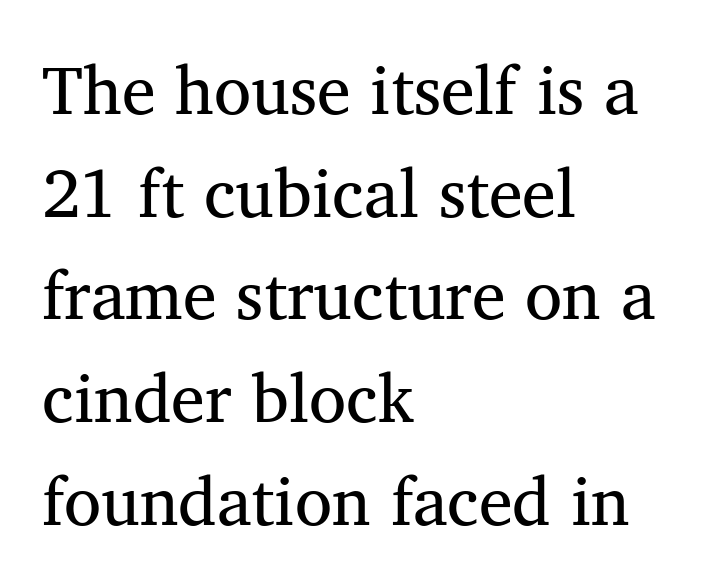
Each line starts at the same left margin while the right side varies. Small tapered or slab feet sit at the stroke ends, so this counts as serif. The weight would be labelled regular, book, light, or lighter still. Words appear dense and cohesive because spacing is normal.
